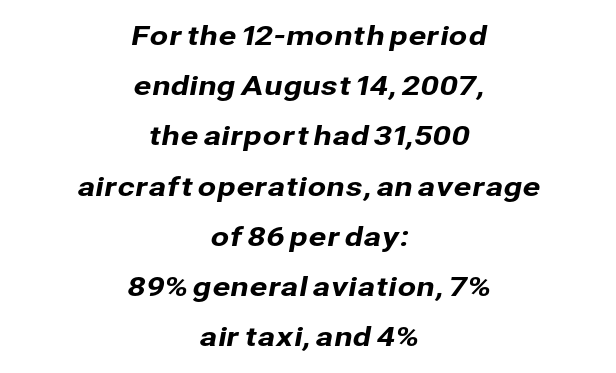
The image shows 27 px text type; set centered, line spacing 1.86x, normal letter spacing, not underlined.
